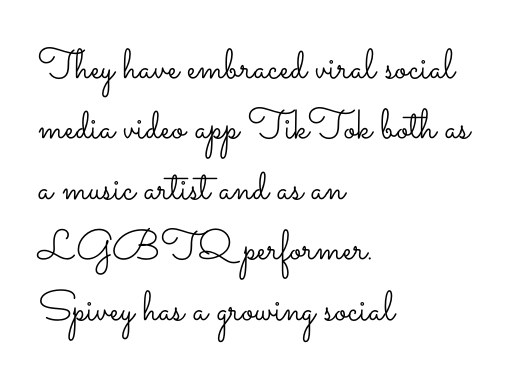
Q: Is the text bold? A: No.
Q: Is the text italic (slanted)? A: Yes.
Q: Is the text underlined? A: No.
Q: How is the paragraph aligned? A: Left-aligned.
Q: Is the spacing between letters normal or unusually wide? A: Normal.
Q: Is the spacing between lines tight, normal or loose? A: Normal.
Q: Width (condensed, normal, or wide)? A: Wide.
Q: Stroke contrast? A: Low.
Q: x-height? A: Small.
Q: Monospaced? A: No.
